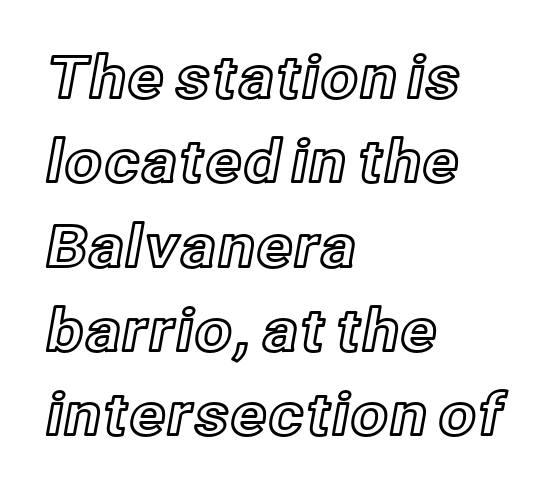
{"width": "normal", "x_height": "medium", "monospaced": "no", "underline": "no", "align": "left", "line_spacing": "normal", "line_spacing_ratio": 1.43, "letter_spacing": "normal", "letter_spacing_em": 0.0, "glyph_px": 59}
